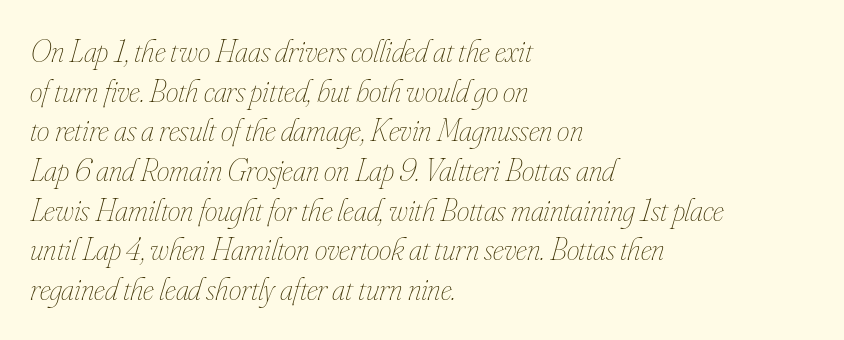
Style check: oblique. Looks like regular typesetting: each glyph gets only the width it needs. Line beginnings align vertically; line endings do not. Underlining? Definitely not there. What stands out about the letter spacing? Nothing — it is the standard amount. The typesetting does not lean heavy: it is not bold.
